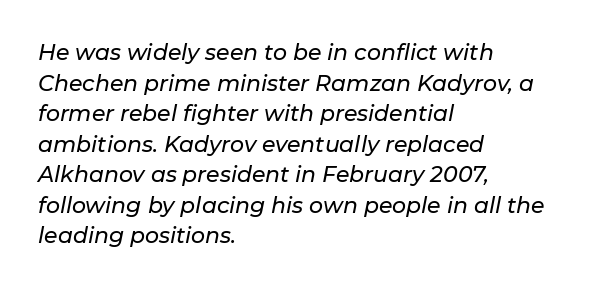
Does extra space separate the letters? No, they use regular spacing. Interline gaps are of average width in this sample. Each line starts at the same left margin while the right side varies. The zone under the glyphs is completely vacant. Style check: oblique.
